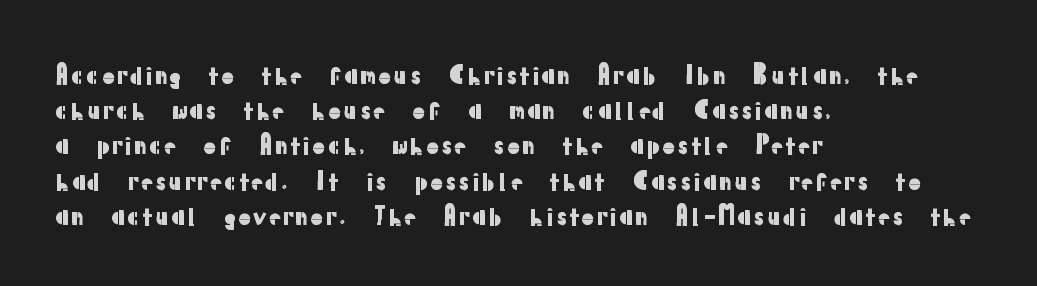
Posture: straight, roman, zero tilt. This rendering uses left alignment, leaving the right contour irregular. This sample keeps an unexceptional amount of space between lines. Bare-footed words on every line.
